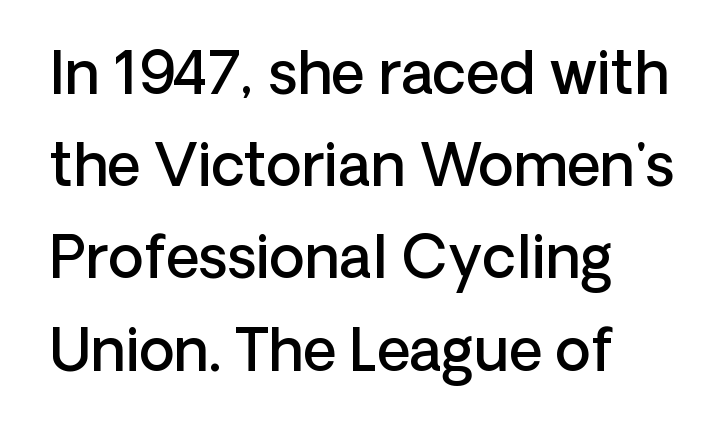
{"serif": "no", "italic": "no", "bold": "semi", "weight": "semibold", "width": "normal", "stroke_contrast": "low", "x_height": "medium", "monospaced": "no", "underline": "no", "align": "left", "line_spacing": "normal", "line_spacing_ratio": 1.59, "letter_spacing": "normal", "letter_spacing_em": 0.0, "glyph_px": 58}
